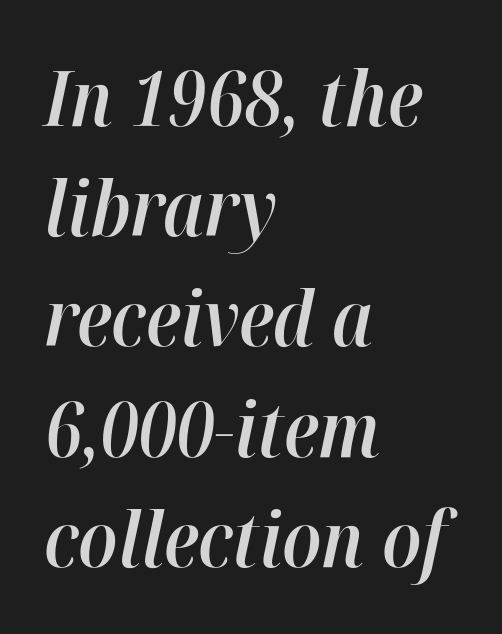
This rendering uses left alignment, leaving the right contour irregular. Do the characters align in a grid? No, the font is proportional. Weight check: semibold — heavier than regular, not quite bold. Designer's note — italics engaged. Rule under the text: the space is simply empty.
